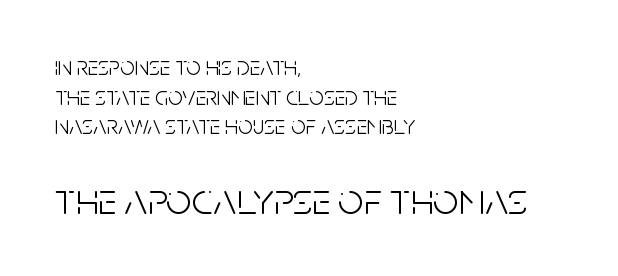
The image shows 45 px light, condensed sans-serif type, upright; set left-aligned, tight line spacing (1.14x), normal letter spacing, not underlined; the second (bottom) block is 1.73x larger; low stroke contrast and a large x-height.
